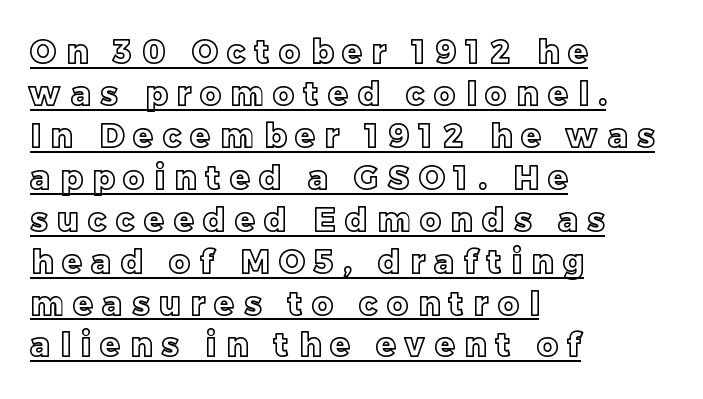
Q: Is the text italic (slanted)? A: No, it is upright.
Q: Is the text underlined? A: Yes.
Q: How is the paragraph aligned? A: Left-aligned.
Q: Is the spacing between letters normal or unusually wide? A: Unusually wide.
Q: Is the spacing between lines tight, normal or loose? A: Normal.
Q: Width (condensed, normal, or wide)? A: Normal.
Q: x-height? A: Large.
Q: Monospaced? A: No.
